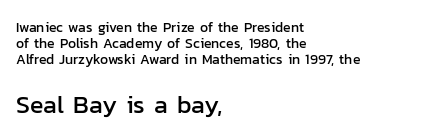
The later block is typeset at a bigger size than the earlier block. A roman cut, with each character standing at attention. Check under the words: just untouched page. Spacing between characters is what you'd get straight out of the box.
